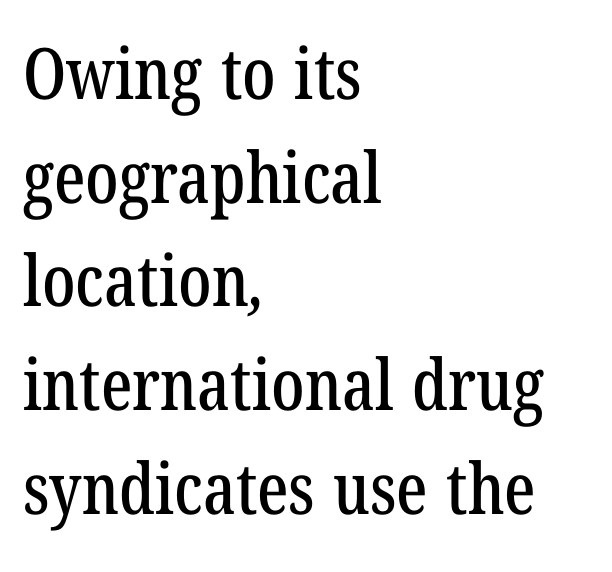
The image shows 71 px condensed serif type; set left-aligned, normal line spacing (1.46x), normal letter spacing, not underlined; low stroke contrast and a medium x-height.
